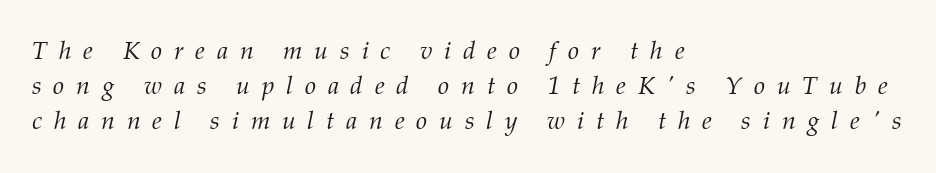
Q: Is the text bold? A: No.
Q: Is the text italic (slanted)? A: Yes, it leans right by about 12 degrees.
Q: Is the text underlined? A: No.
Q: How is the paragraph aligned? A: Left-aligned.
Q: Is the spacing between letters normal or unusually wide? A: Unusually wide.
Q: Is the spacing between lines tight, normal or loose? A: Normal.
